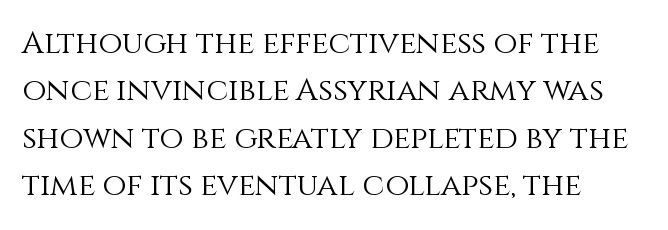
{"italic": "no", "bold": "no", "weight": "light", "width": "normal", "x_height": "large", "monospaced": "no", "underline": "no", "align": "left", "line_spacing": "normal", "line_spacing_ratio": 1.53, "letter_spacing": "normal", "letter_spacing_em": 0.0, "glyph_px": 31}
